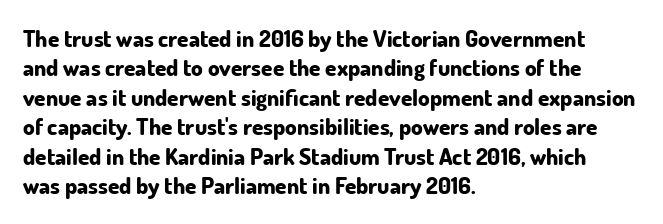
In terms of posture, this sample is upright. Whoever set this chose a conventional vertical rhythm. The space directly below the letters is spotless. A typesetter would call this zero additional tracking.
